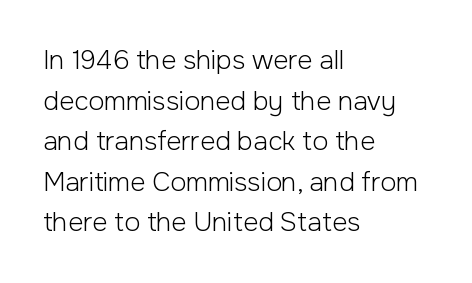
The zone under the glyphs is completely vacant. Letters have the restrained weight of plain body copy at most. Line beginnings align vertically; line endings do not. The gaps between neighbouring characters are ordinary and unremarkable.
